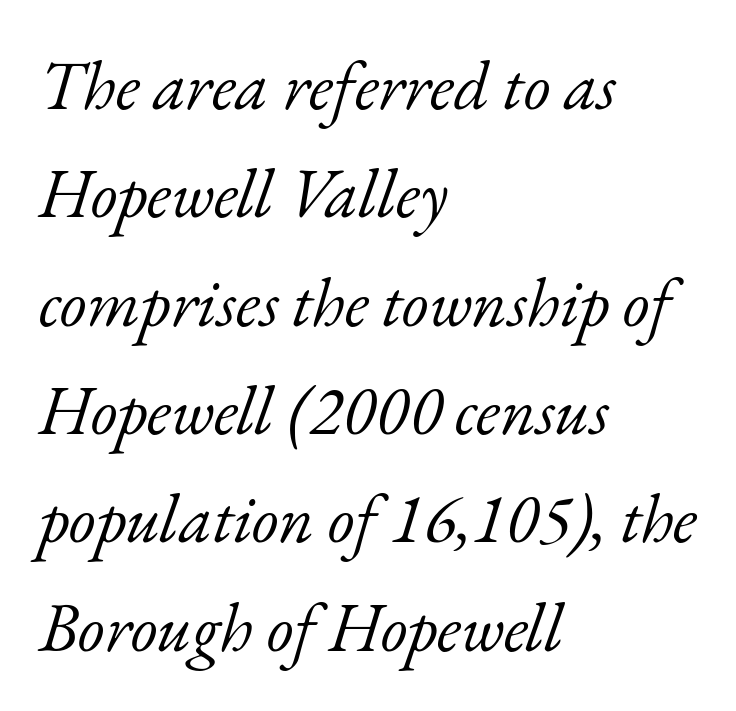
The letters are slanted; this is an italic face. Teacher's note: observe the even left margin — that is flush-left alignment. Serifs: yes, visible at the terminals of the letterforms. The cut favours lightness, reaching ordinary text weight at its darkest.
